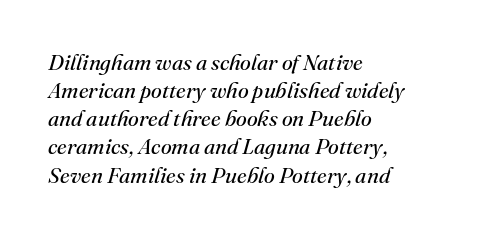
Q: Is the text bold? A: No.
Q: Is the text italic (slanted)? A: Yes, it leans right by about 16 degrees.
Q: Is the text underlined? A: No.
Q: How is the paragraph aligned? A: Left-aligned.
Q: Is the spacing between letters normal or unusually wide? A: Normal.
Q: Is the spacing between lines tight, normal or loose? A: Normal.
